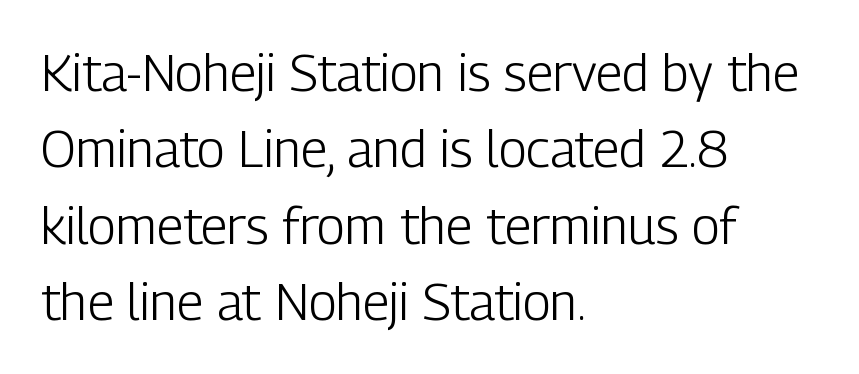
The baseline area is clear. This block has exactly the height ordinary leading produces. The lettering holds an erect, upright posture throughout. Here the designer chose a conventional face with non-uniform glyph widths.
